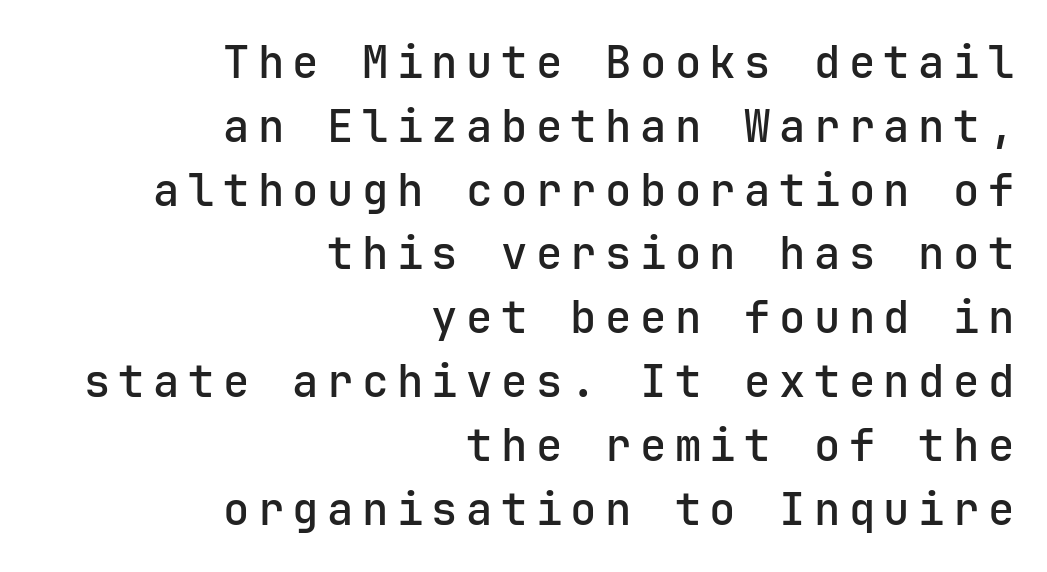
{"serif": "no", "italic": "no", "bold": "semi", "weight": "semibold", "width": "normal", "stroke_contrast": "low", "x_height": "medium", "underline": "no", "align": "right", "line_spacing": "normal", "line_spacing_ratio": 1.45, "glyph_px": 44}
